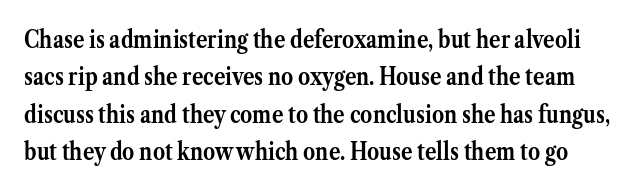
Q: Is the text bold? A: Yes.
Q: Is the text italic (slanted)? A: No, it is upright.
Q: Is the text underlined? A: No.
Q: Is the spacing between letters normal or unusually wide? A: Normal.
Q: Is the spacing between lines tight, normal or loose? A: Normal.
